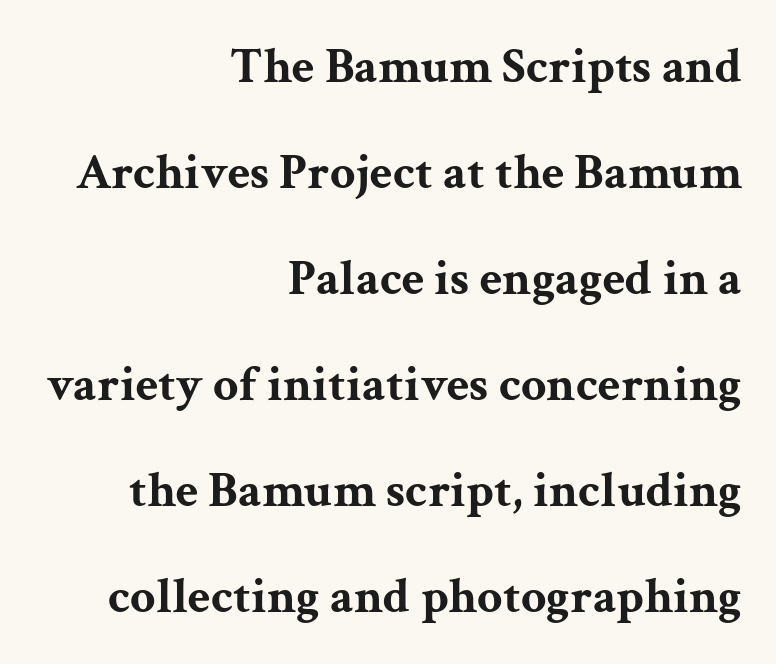
Q: Is the text bold? A: Yes.
Q: Is the text italic (slanted)? A: No, it is upright.
Q: Is the typeface a serif or a sans-serif typeface? A: Serif.
Q: Is the text underlined? A: No.
Q: How is the paragraph aligned? A: Right-aligned.
Q: Is the spacing between letters normal or unusually wide? A: Normal.
Q: Is the spacing between lines tight, normal or loose? A: Loose.
Q: Width (condensed, normal, or wide)? A: Wide.
Q: Stroke contrast? A: Medium.
Q: x-height? A: Medium.
Q: Monospaced? A: No.
